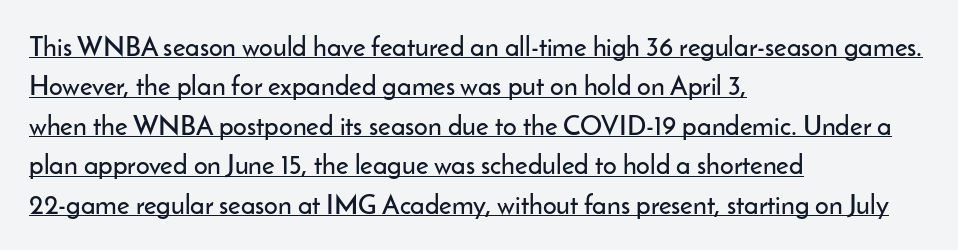
The glyphs are accompanied by a horizontal stroke just below them. Which margin do the lines hug? The left one — the right edge is uneven. Ascenders rise straight up at ninety degrees. Reading down the column, the eye jumps a familiar distance to each next line.
